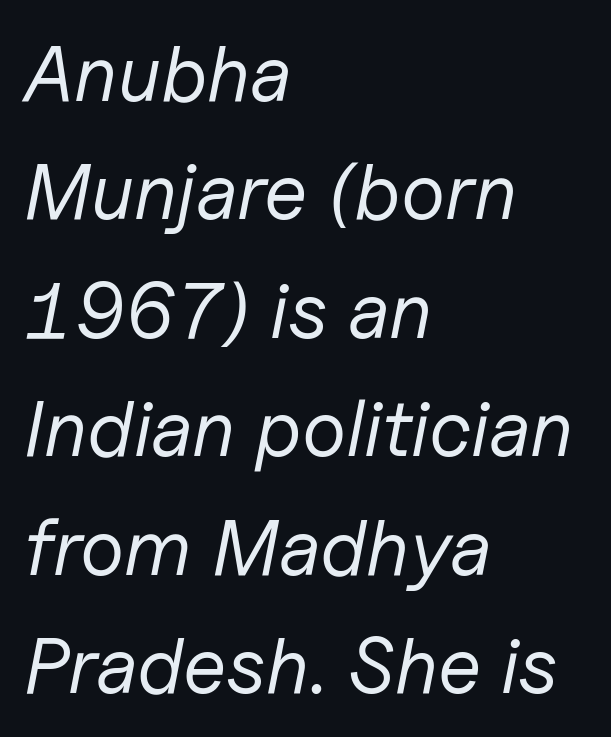
The image shows 79 px regular-weight type, italic (leaning right); set left-aligned, normal line spacing (1.5x), normal letter spacing, not underlined; low stroke contrast and a medium x-height.
